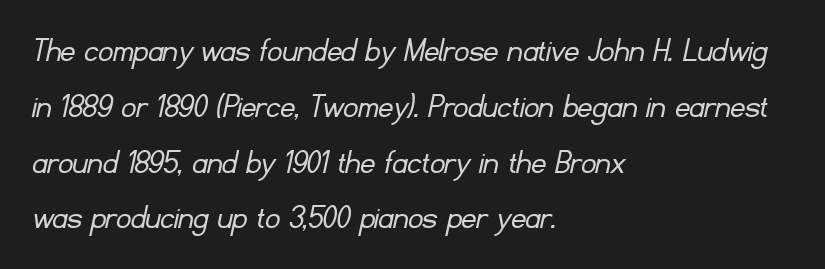
{"serif": "no", "bold": "no", "weight": "light", "width": "normal", "stroke_contrast": "low", "x_height": "small", "monospaced": "no", "underline": "no", "align": "left", "line_spacing": "normal", "line_spacing_ratio": 1.55, "letter_spacing": "normal", "letter_spacing_em": 0.0, "glyph_px": 36}
